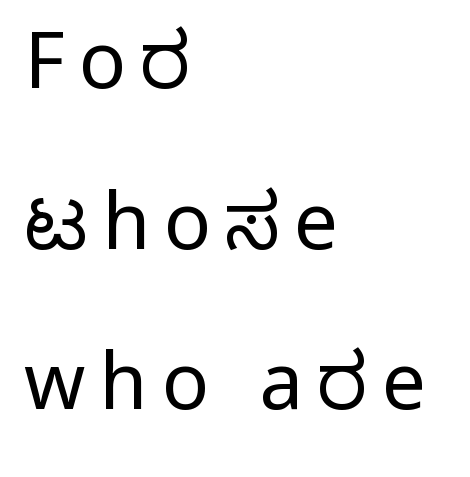
The face used here is proportionally spaced, like ordinary book or web type. Alignment: flush left. The rendering shows plain stroke endings on the letterforms — a sans-serif design. This rendering features lettering with no underline. This is the regular roman posture of the typeface.
